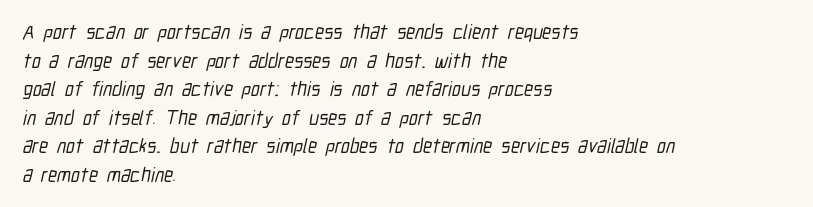
The image shows 20 px text type; set left-aligned, normal line spacing (1.43x), normal letter spacing, not underlined.
